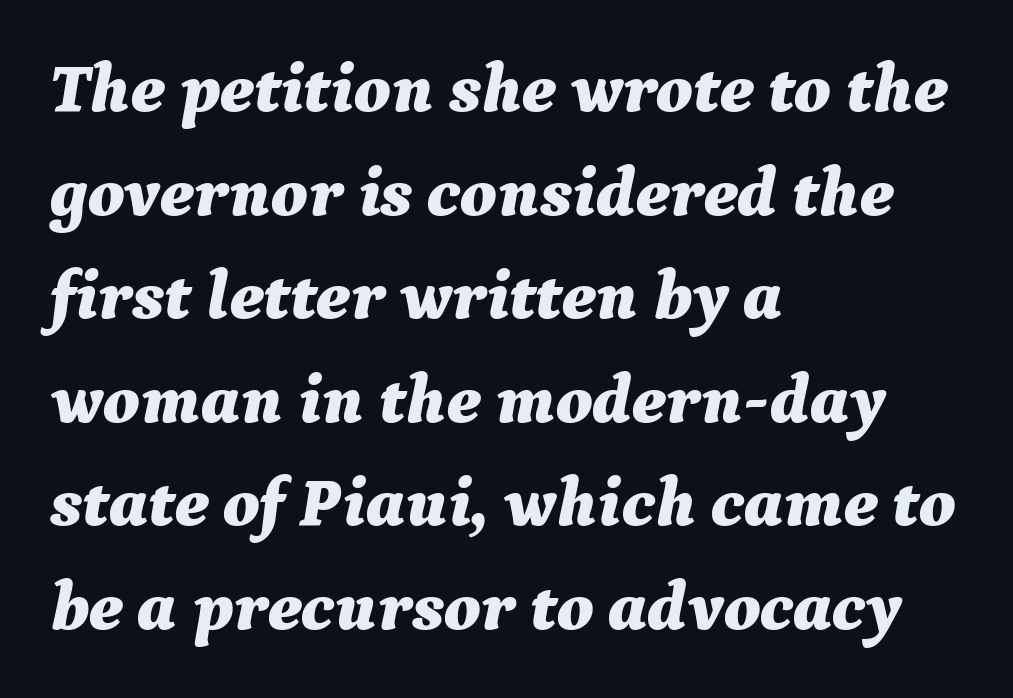
{"italic": "yes", "lean": "right", "slant_degrees": 9, "bold": "yes", "weight": "bold", "width": "normal", "stroke_contrast": "medium", "x_height": "medium", "monospaced": "no", "underline": "no", "align": "left", "line_spacing": "normal", "line_spacing_ratio": 1.48, "letter_spacing": "normal", "letter_spacing_em": 0.0, "glyph_px": 70}
